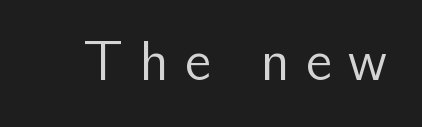
Q: Is the text bold? A: No.
Q: Is the text italic (slanted)? A: No, it is upright.
Q: Is the typeface a serif or a sans-serif typeface? A: Sans-serif.
Q: Is the text underlined? A: No.
Q: Is the spacing between letters normal or unusually wide? A: Unusually wide.
Q: Width (condensed, normal, or wide)? A: Normal.
Q: Stroke contrast? A: Low.
Q: x-height? A: Medium.
Q: Monospaced? A: No.
